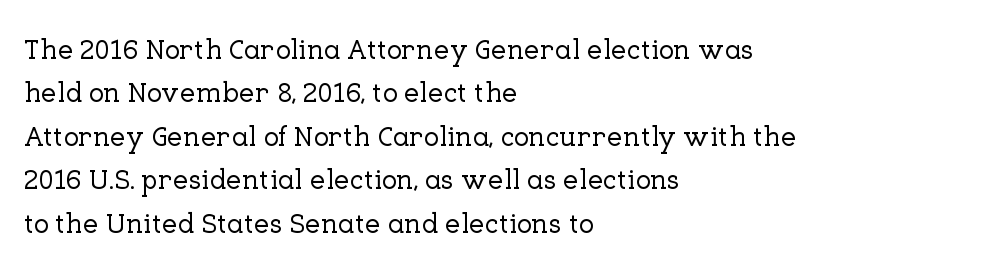
{"serif": "yes", "italic": "no", "width": "normal", "stroke_contrast": "low", "x_height": "medium", "monospaced": "no", "underline": "no", "align": "left", "line_spacing": "normal", "line_spacing_ratio": 1.55, "letter_spacing": "normal", "letter_spacing_em": 0.0, "glyph_px": 28}
